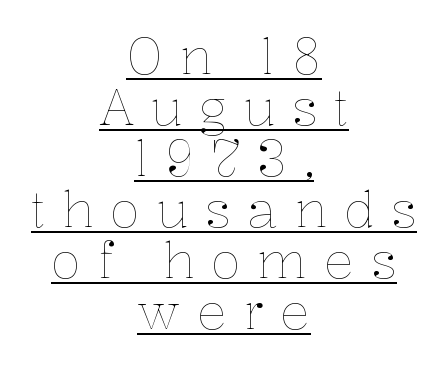
The image shows 50 px thin type, upright; set centered, tight line spacing (1.02x), unusually wide letter spacing (+0.33 em), underlined; low stroke contrast and a medium x-height.
